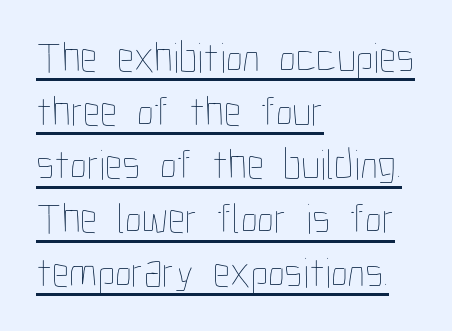
The image shows 43 px thin, condensed type, upright; set left-aligned, normal line spacing (1.25x), normal letter spacing, underlined; low stroke contrast and a medium x-height.
